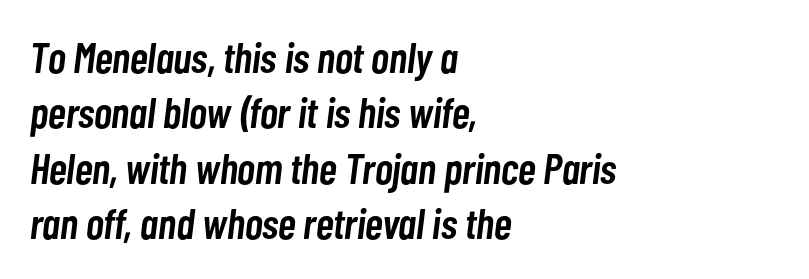
{"italic": "yes", "lean": "right", "slant_degrees": 7, "bold": "semi", "weight": "semibold", "width": "condensed", "stroke_contrast": "low", "x_height": "medium", "monospaced": "no", "underline": "no", "align": "left", "line_spacing": "normal", "line_spacing_ratio": 1.29, "letter_spacing": "normal", "letter_spacing_em": 0.0, "glyph_px": 43}
